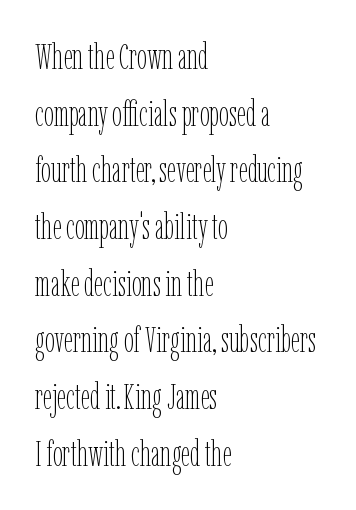
{"italic": "no", "bold": "no", "weight": "thin", "width": "condensed", "stroke_contrast": "low", "x_height": "medium", "monospaced": "no", "underline": "no", "align": "left", "line_spacing": "normal", "line_spacing_ratio": 1.62, "letter_spacing": "normal", "letter_spacing_em": 0.0, "glyph_px": 35}
